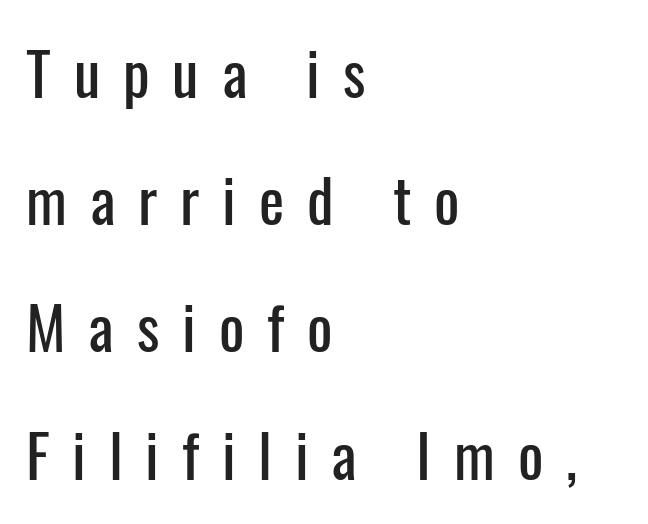
Q: Is the text italic (slanted)? A: No, it is upright.
Q: Is the typeface a serif or a sans-serif typeface? A: Sans-serif.
Q: Is the text underlined? A: No.
Q: How is the paragraph aligned? A: Left-aligned.
Q: Is the spacing between letters normal or unusually wide? A: Unusually wide.
Q: Is the spacing between lines tight, normal or loose? A: Loose.
Q: Width (condensed, normal, or wide)? A: Condensed.
Q: Stroke contrast? A: Low.
Q: x-height? A: Medium.
Q: Monospaced? A: No.
